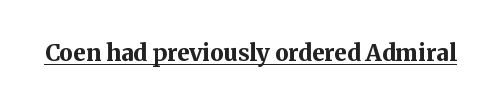
The image shows 23 px bold type, upright; set normal letter spacing, underlined.
